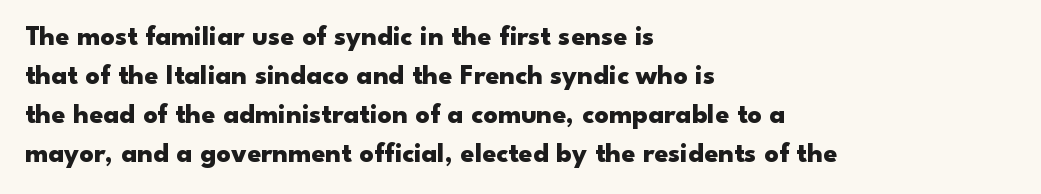
{"serif": "no", "italic": "no", "bold": "yes", "weight": "heavy", "width": "wide", "stroke_contrast": "low", "x_height": "small", "monospaced": "no", "underline": "no", "align": "left", "line_spacing": "normal", "line_spacing_ratio": 1.39, "letter_spacing": "normal", "letter_spacing_em": 0.0, "glyph_px": 28}
